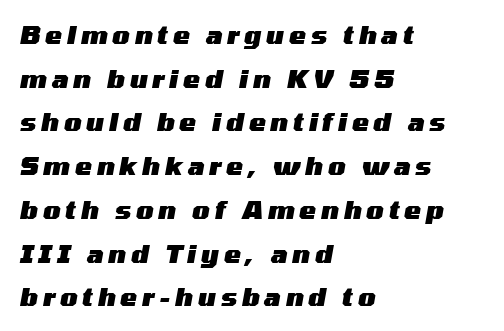
The image shows 25 px bold type, italic (leaning right); set left-aligned, line spacing 1.75x, unusually wide letter spacing (+0.2 em), not underlined.
